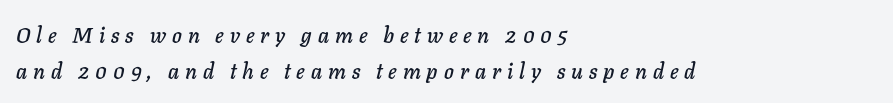
Q: Is the text italic (slanted)? A: Yes, it leans right by about 11 degrees.
Q: Is the text underlined? A: No.
Q: How is the paragraph aligned? A: Left-aligned.
Q: Is the spacing between letters normal or unusually wide? A: Unusually wide.
